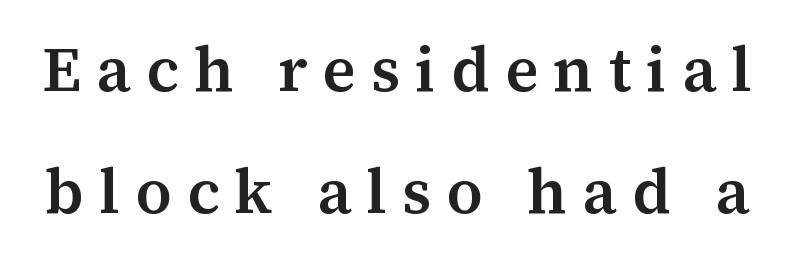
To sum up the face: it has serifs. If you drew a line through each stem, it would be perfectly vertical. The gap between lines stays unmarked. The face used here is proportionally spaced, like ordinary book or web type. The typesetting leans somewhat heavy: a semibold.
